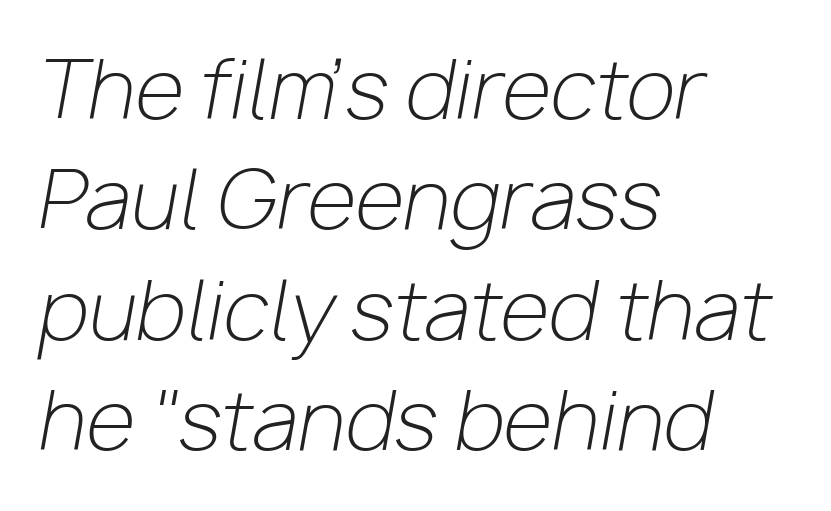
The image shows 80 px light type, italic (leaning right); set left-aligned, normal line spacing (1.38x), normal letter spacing, not underlined; low stroke contrast and a medium x-height.
